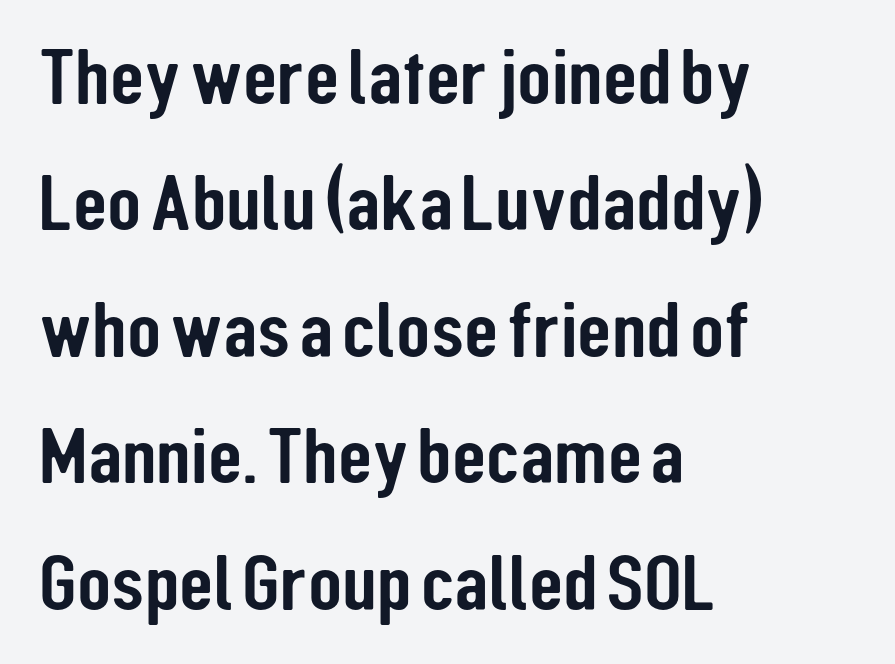
Q: Is the text italic (slanted)? A: No, it is upright.
Q: Is the typeface a serif or a sans-serif typeface? A: Sans-serif.
Q: Is the text underlined? A: No.
Q: How is the paragraph aligned? A: Left-aligned.
Q: Is the spacing between letters normal or unusually wide? A: Normal.
Q: Is the spacing between lines tight, normal or loose? A: Normal.
Q: Width (condensed, normal, or wide)? A: Condensed.
Q: Stroke contrast? A: Low.
Q: x-height? A: Medium.
Q: Monospaced? A: No.
